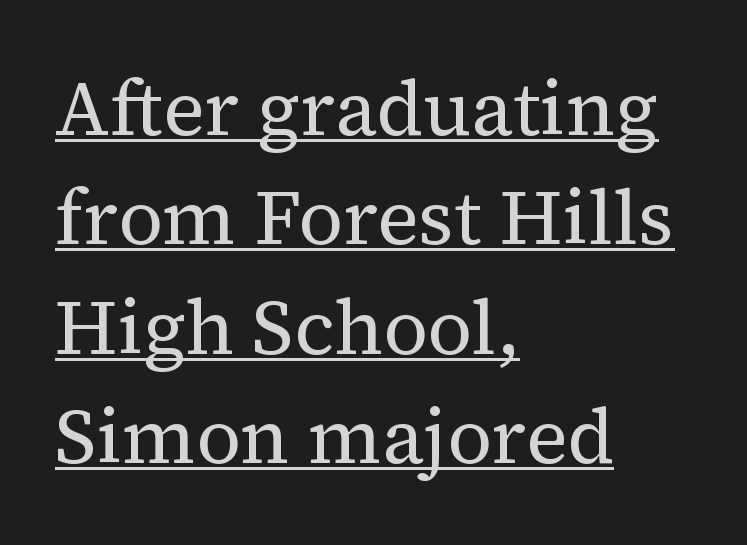
{"serif": "yes", "italic": "no", "bold": "no", "weight": "regular", "width": "normal", "stroke_contrast": "medium", "x_height": "medium", "monospaced": "no", "underline": "yes", "align": "left", "line_spacing": "normal", "line_spacing_ratio": 1.42, "letter_spacing": "normal", "letter_spacing_em": 0.0, "glyph_px": 77}
